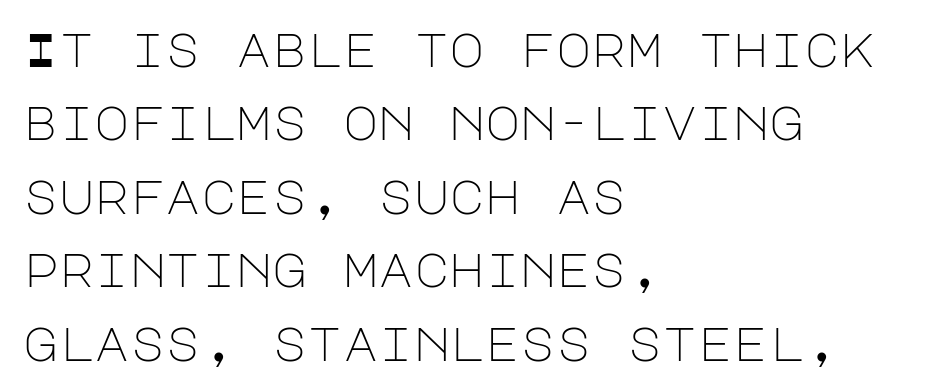
Q: Is the text bold? A: No.
Q: Is the text italic (slanted)? A: No, it is upright.
Q: Is the typeface a serif or a sans-serif typeface? A: Sans-serif.
Q: Is the text underlined? A: No.
Q: How is the paragraph aligned? A: Left-aligned.
Q: Is the spacing between letters normal or unusually wide? A: Normal.
Q: Is the spacing between lines tight, normal or loose? A: Normal.
Q: Width (condensed, normal, or wide)? A: Normal.
Q: Stroke contrast? A: Low.
Q: x-height? A: Large.
